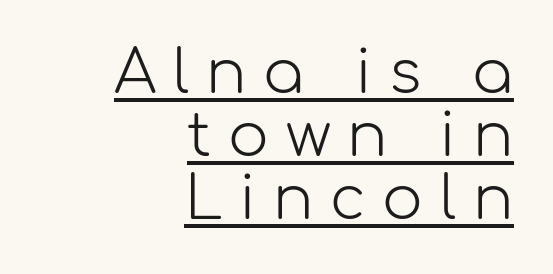
{"serif": "no", "italic": "no", "bold": "no", "weight": "light", "width": "normal", "stroke_contrast": "low", "x_height": "medium", "monospaced": "no", "underline": "yes", "align": "right", "line_spacing": "tight", "line_spacing_ratio": 1.05, "letter_spacing": "wide", "letter_spacing_em": 0.28, "glyph_px": 60}
